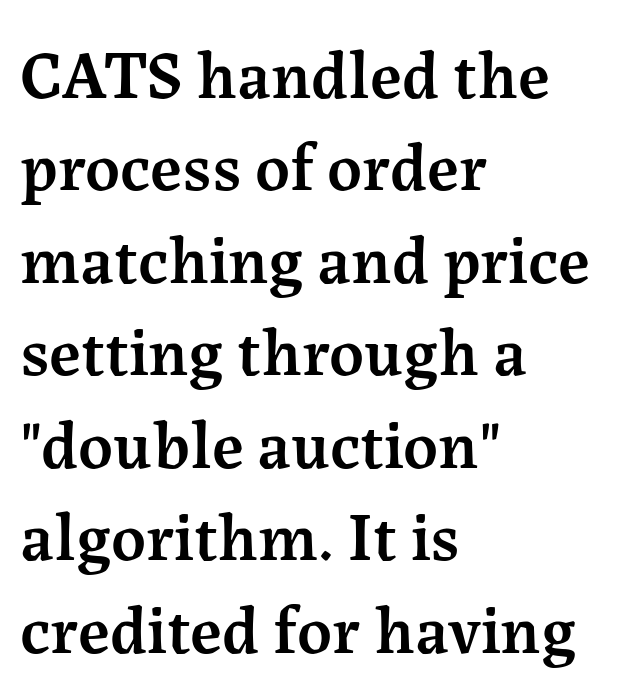
Q: Is the text bold? A: Semi-bold.
Q: Is the text italic (slanted)? A: No, it is upright.
Q: Is the typeface a serif or a sans-serif typeface? A: Serif.
Q: Is the text underlined? A: No.
Q: How is the paragraph aligned? A: Left-aligned.
Q: Is the spacing between letters normal or unusually wide? A: Normal.
Q: Is the spacing between lines tight, normal or loose? A: Normal.
Q: Width (condensed, normal, or wide)? A: Normal.
Q: Stroke contrast? A: Medium.
Q: x-height? A: Medium.
Q: Monospaced? A: No.
